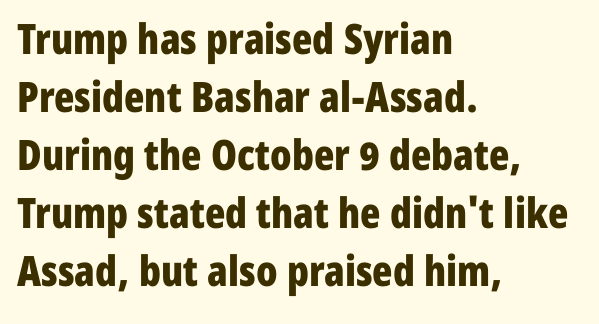
What weight is shown? A full bold with thick strokes. Tall strokes in this sample are plumb rather than angled. The rendering shows plain stroke endings on the letterforms — a sans-serif design. Quick note: interline space is typical. This sample has the flowing, uneven cadence of proportional lettering.
